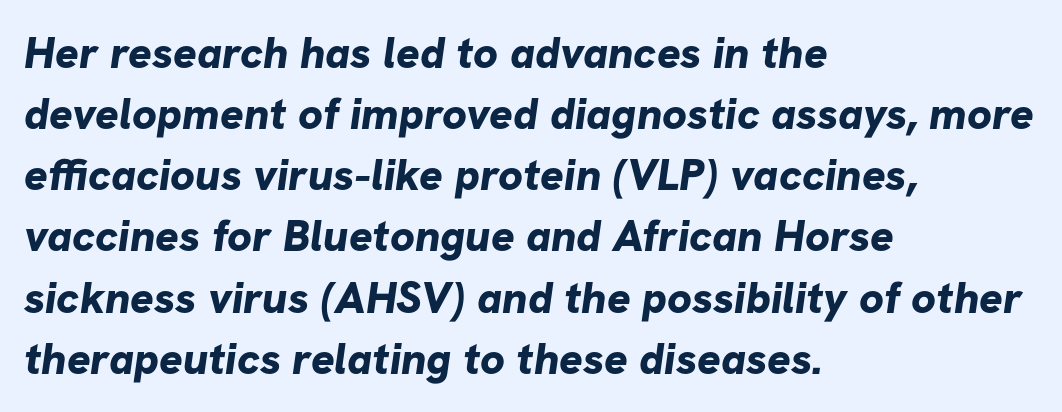
Chunky letters — that's bold for sure. Nope, no serifs anywhere on these letters. In CSS terms this would be text-align: left. The vertical gap from one line to the next is medium.
